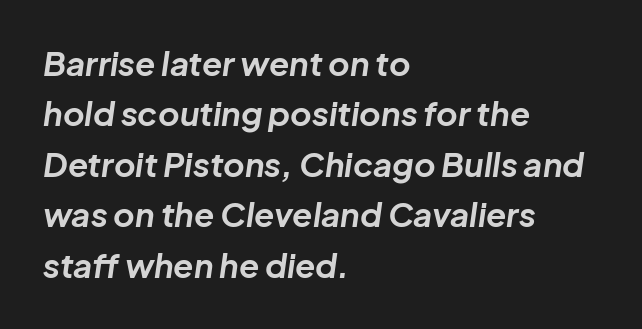
{"italic": "yes", "lean": "right", "slant_degrees": 8, "bold": "yes", "weight": "bold", "width": "normal", "stroke_contrast": "low", "x_height": "medium", "monospaced": "no", "underline": "no", "align": "left", "line_spacing": "normal", "line_spacing_ratio": 1.53, "letter_spacing": "normal", "letter_spacing_em": 0.0, "glyph_px": 33}
